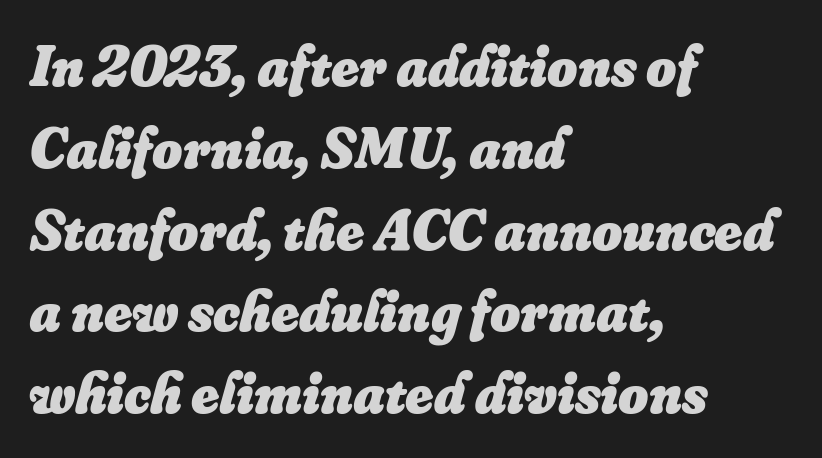
{"italic": "yes", "lean": "right", "slant_degrees": 16, "bold": "yes", "weight": "heavy", "width": "normal", "stroke_contrast": "low", "x_height": "small", "monospaced": "no", "underline": "no", "align": "left", "line_spacing": "normal", "line_spacing_ratio": 1.41, "letter_spacing": "normal", "letter_spacing_em": 0.0, "glyph_px": 58}
